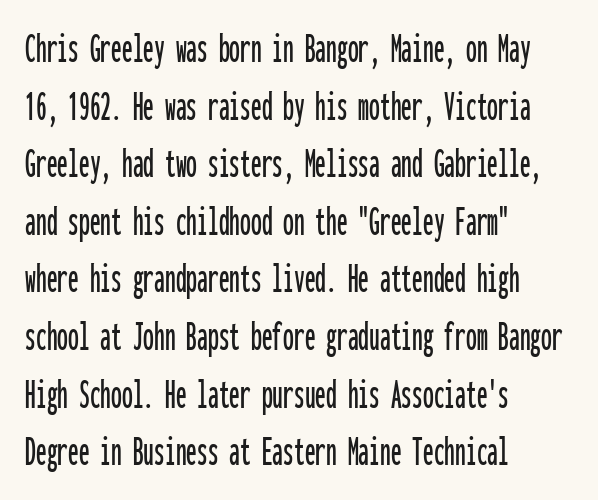
The image shows 43 px condensed sans-serif type, upright, monospaced; set left-aligned, normal line spacing (1.34x), normal letter spacing, not underlined; low stroke contrast and a medium x-height.
